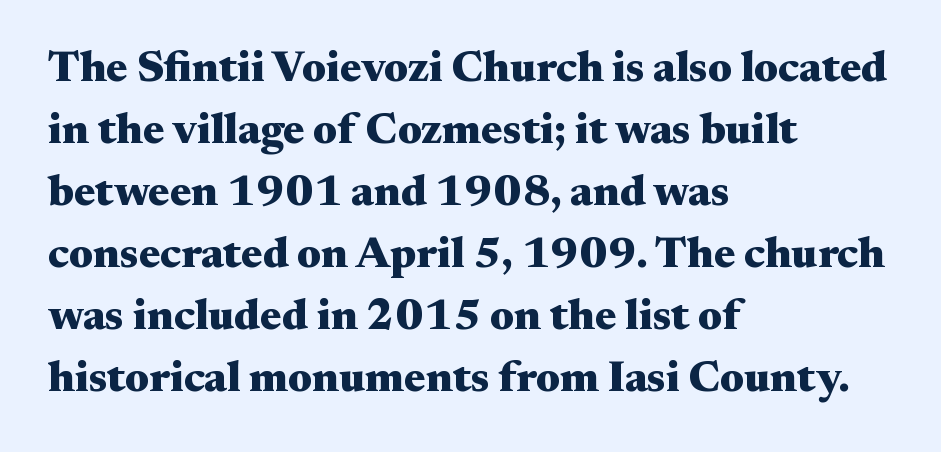
Looks like regular typesetting: each glyph gets only the width it needs. What kind of face is this? One with serifs. Ordinary non-slanted type is in use. Standard letterfit; no display-style spreading of the glyphs.
